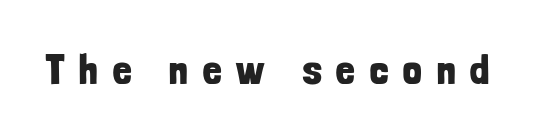
{"serif": "no", "italic": "no", "bold": "yes", "weight": "bold", "width": "condensed", "stroke_contrast": "low", "x_height": "medium", "monospaced": "no", "underline": "no", "letter_spacing": "wide", "letter_spacing_em": 0.37, "glyph_px": 41}
